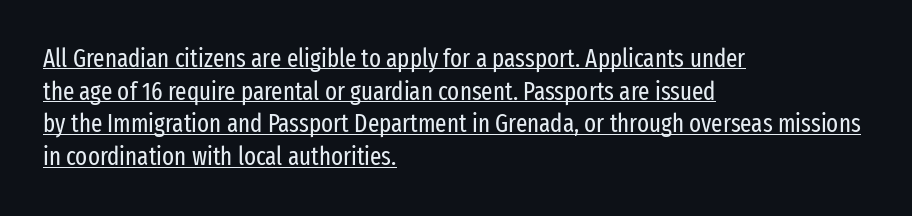
The image shows 25 px text type, upright; set left-aligned, normal line spacing (1.31x), normal letter spacing, underlined.
